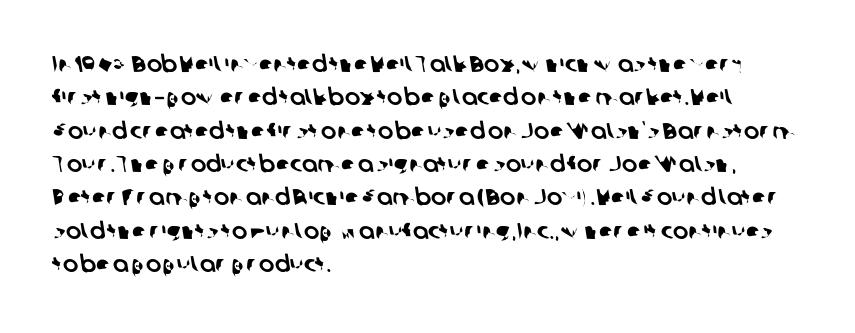
{"underline": "no", "align": "left", "line_spacing": "normal", "line_spacing_ratio": 1.45, "letter_spacing": "normal", "letter_spacing_em": 0.0, "glyph_px": 23}
